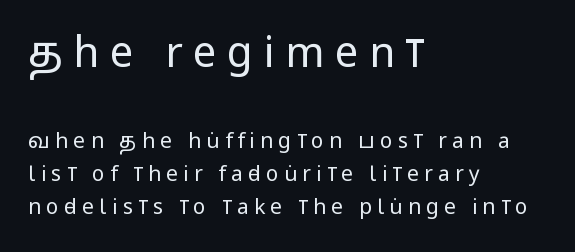
The image shows 42 px regular-weight, condensed sans-serif type, upright; set left-aligned, normal line spacing (1.58x), unusually wide letter spacing (+0.25 em), not underlined; the first (top) block is 2.0x larger; low stroke contrast and a large x-height.
